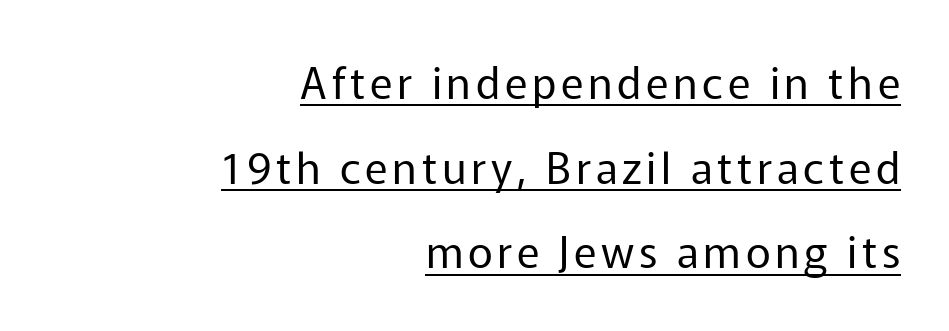
The image shows 43 px regular-weight sans-serif type, upright; set right-aligned, loose line spacing (1.97x), underlined; low stroke contrast and a medium x-height.
